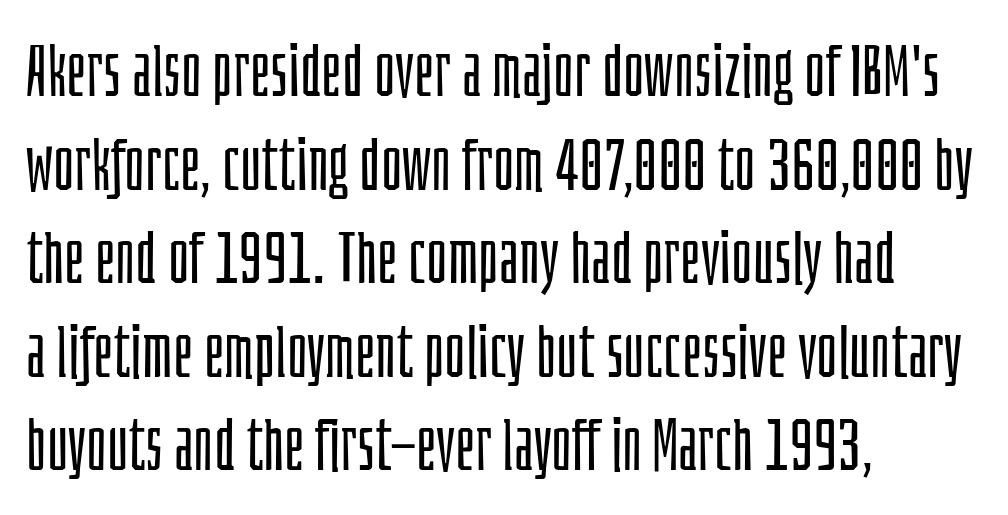
Left-aligned paragraph, ragged on the right. Students, note that the glyphs here touch the page at normal intervals. Rendered with straight, roman letterforms. Interline gaps are of average width in this sample. The rendering shows plain stroke endings on the letterforms — a sans-serif design. Is the type heavy? It reads as light-to-regular instead.
